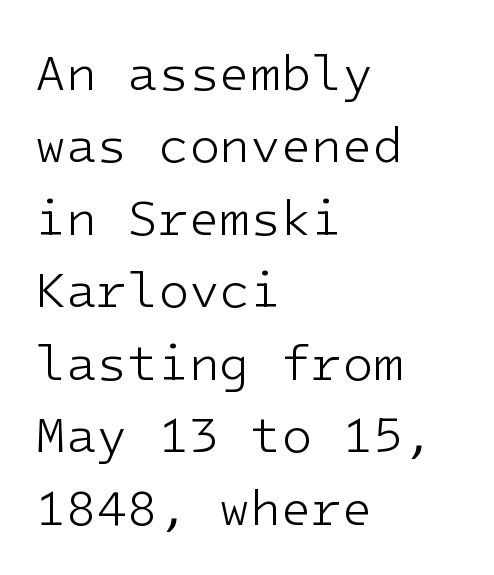
The image shows 50 px light sans-serif type, upright, monospaced; set left-aligned, normal line spacing (1.45x), normal letter spacing, not underlined; low stroke contrast and a medium x-height.
